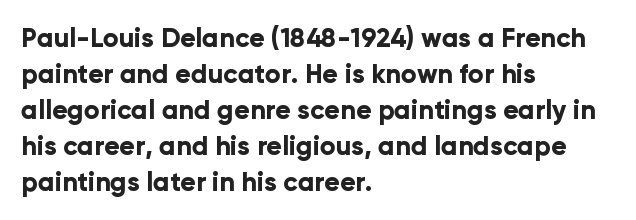
The image shows 26 px bold type, upright; set left-aligned, normal line spacing (1.38x), normal letter spacing, not underlined.
